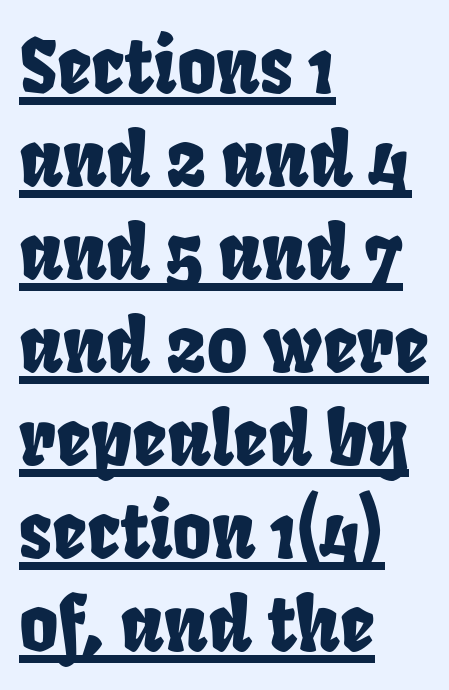
{"serif": "no", "width": "condensed", "stroke_contrast": "low", "x_height": "large", "monospaced": "no", "underline": "yes", "align": "left", "line_spacing_ratio": 1.24, "letter_spacing": "normal", "letter_spacing_em": 0.0, "glyph_px": 75}
